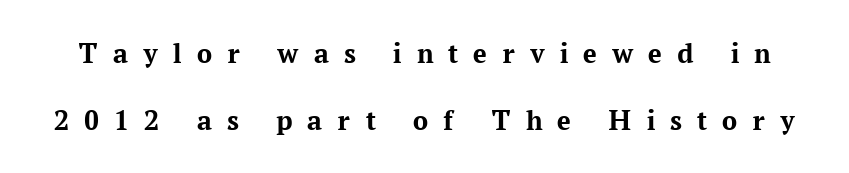
{"serif": "yes", "italic": "no", "bold": "yes", "weight": "bold", "width": "normal", "stroke_contrast": "medium", "x_height": "medium", "monospaced": "no", "underline": "no", "line_spacing": "loose", "line_spacing_ratio": 2.22, "letter_spacing": "wide", "letter_spacing_em": 0.5, "glyph_px": 30}
